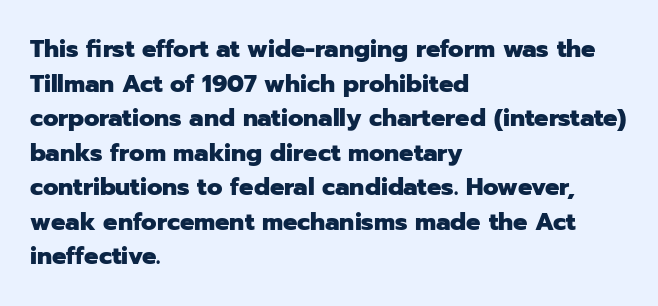
{"italic": "no", "bold": "yes", "underline": "no", "align": "left", "line_spacing": "normal", "line_spacing_ratio": 1.44, "letter_spacing": "normal", "letter_spacing_em": 0.0, "glyph_px": 24}
